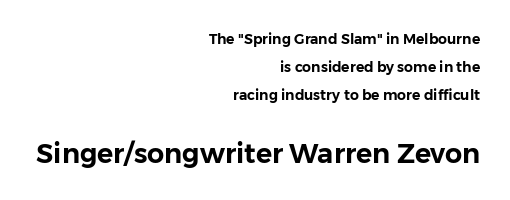
You could call the tracking neutral — neither tight nor loose. Anything drawn beneath the words? Only blank space. The designer dialed line spacing up above the default. A typesetter would mark this as roman, not italic. The second block has been scaled up relative to the first.
